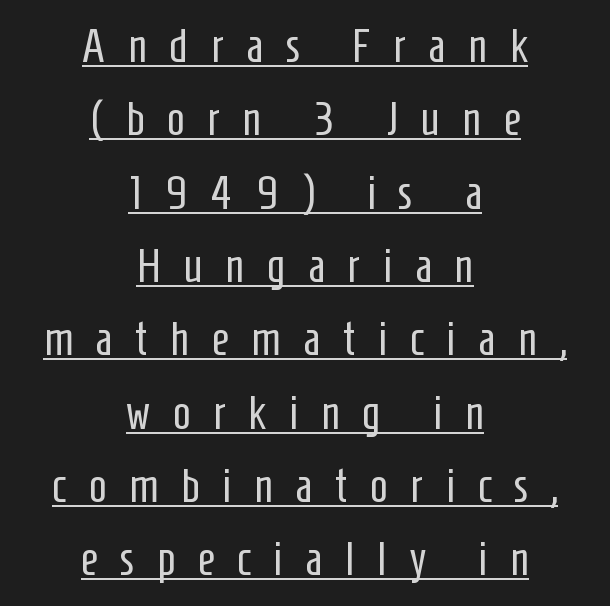
{"serif": "no", "italic": "no", "bold": "no", "weight": "regular", "width": "condensed", "stroke_contrast": "low", "x_height": "medium", "monospaced": "no", "underline": "yes", "align": "center", "line_spacing": "normal", "line_spacing_ratio": 1.56, "letter_spacing": "wide", "letter_spacing_em": 0.48, "glyph_px": 47}
